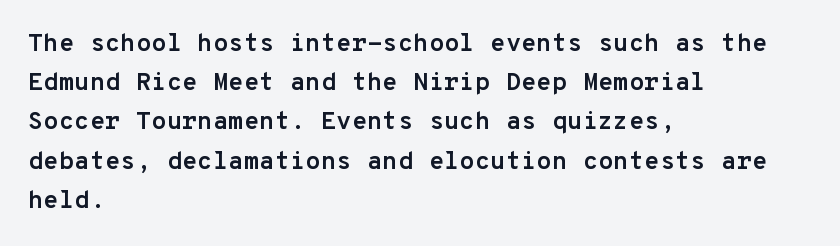
{"italic": "no", "bold": "yes", "underline": "no", "align": "left", "line_spacing": "normal", "line_spacing_ratio": 1.57, "letter_spacing": "normal", "letter_spacing_em": 0.0, "glyph_px": 25}
